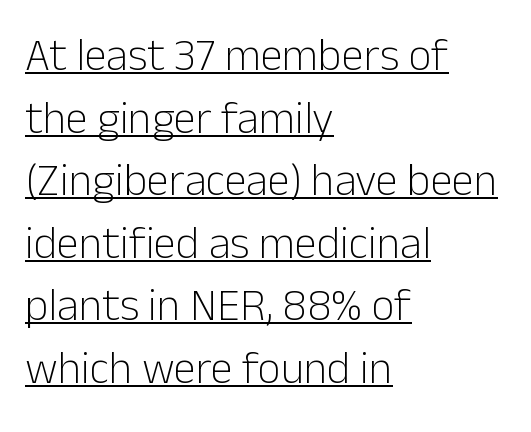
The image shows 45 px light sans-serif type, upright; set left-aligned, normal line spacing (1.39x), normal letter spacing, underlined; low stroke contrast and a medium x-height.
